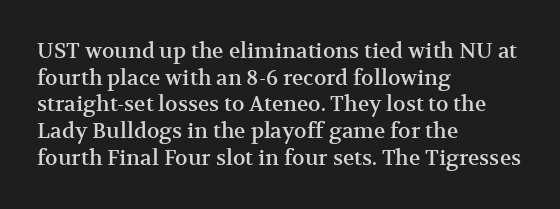
{"italic": "no", "underline": "no", "align": "left", "line_spacing": "normal", "line_spacing_ratio": 1.27, "letter_spacing": "normal", "letter_spacing_em": 0.0, "glyph_px": 21}
